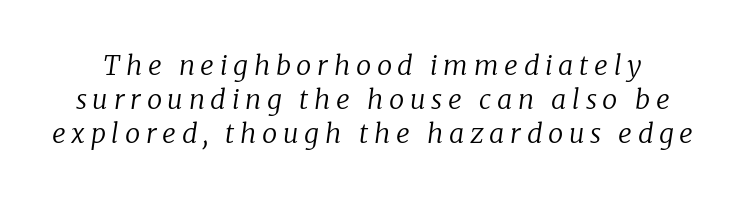
{"italic": "yes", "lean": "right", "slant_degrees": 8, "bold": "no", "underline": "no", "line_spacing": "normal", "line_spacing_ratio": 1.26, "letter_spacing": "wide", "letter_spacing_em": 0.21, "glyph_px": 27}
